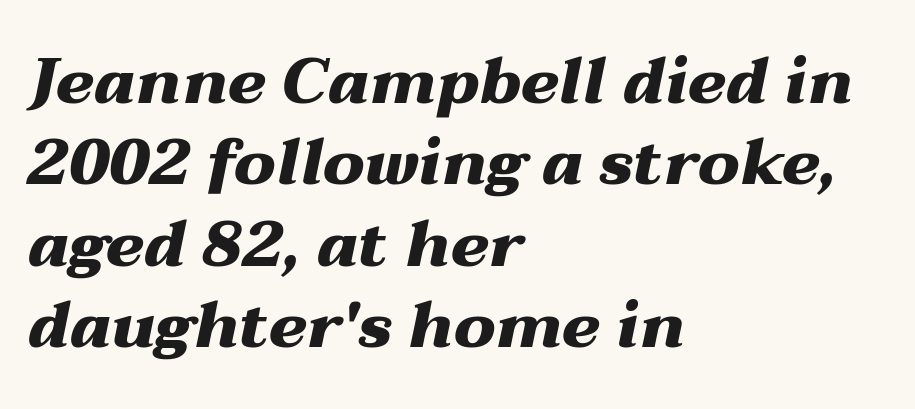
These lines carry a lot of weight — the face is fully bold. Any mark beneath the type? The region is blank. Horizontal alignment here is leftward, the default for most running prose. Think of a printed novel: that variable character pitch is what you see here. In terms of leading, this rendering sits right in the middle.
